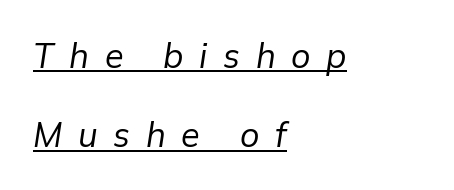
Here the designer chose a conventional face with non-uniform glyph widths. The lines are spread far apart with generous leading. Each line of the rendering has a horizontal stroke beneath the glyphs. Notice how the stems are inclined rather than vertical — that's the hallmark of italics. The ragged edge is on the right, which tells us the setting is flush left. Compared with typical body copy, the letter spacing here is much looser.
